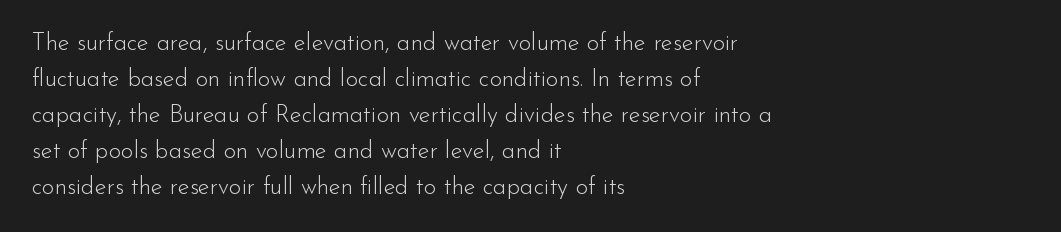
There is no visible air inserted between adjacent glyphs. The rendering anchors every line to the left-hand side. Counters stay open thanks to moderate or lighter strokes. Is there much room between lines? A standard amount, neither cramped nor airy. Type without underlining.
